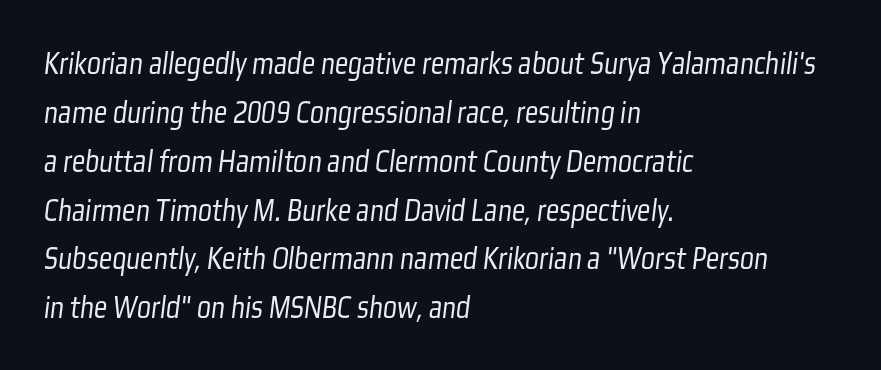
The words here are not underlined. Character widths vary here, with narrow letters taking less room than wide ones. Evenly set lines give the paragraph a standard silhouette. This sample uses plain, unmodified letter spacing.
